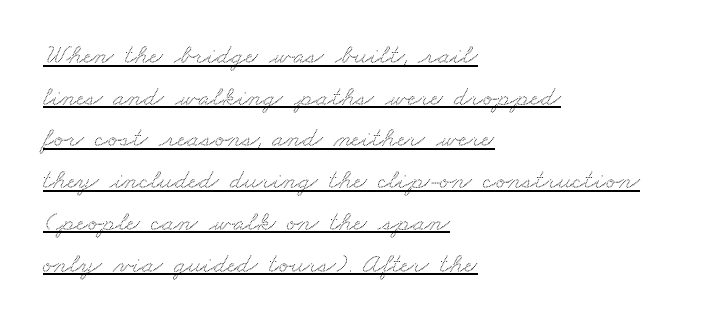
Q: Is the typeface a serif or a sans-serif typeface? A: Serif.
Q: Is the text underlined? A: Yes.
Q: How is the paragraph aligned? A: Left-aligned.
Q: Is the spacing between letters normal or unusually wide? A: Normal.
Q: Is the spacing between lines tight, normal or loose? A: Normal.
Q: Width (condensed, normal, or wide)? A: Wide.
Q: Stroke contrast? A: Medium.
Q: x-height? A: Small.
Q: Monospaced? A: No.
